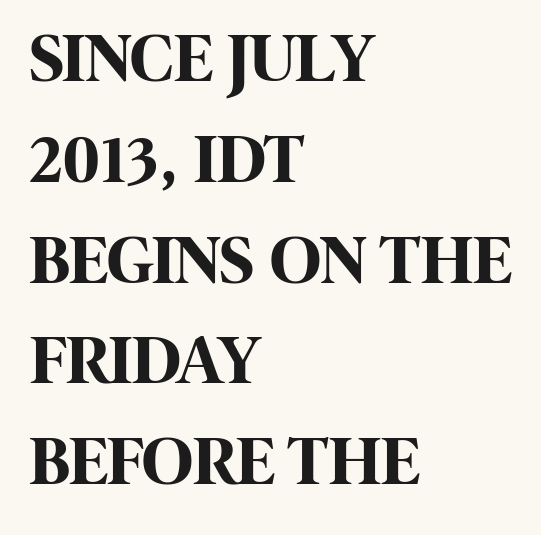
The paragraph shown leans on its left margin. In terms of posture, this sample is upright. Caption: bold face, heavy strokes. Unmarked baselines from the first word to the last. The face used here is proportionally spaced, like ordinary book or web type.
